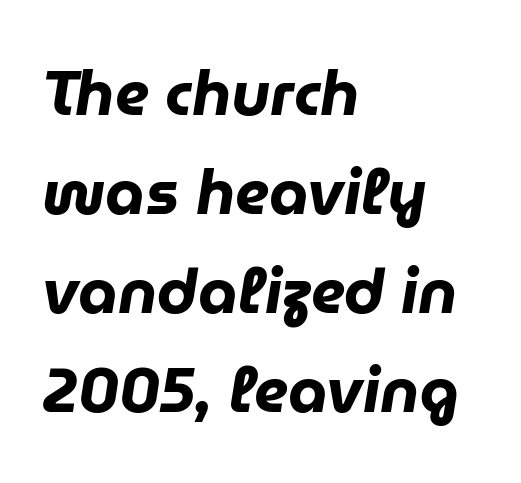
Just letters on the line, the space beneath them empty. The passage shown is typed in a proportional face where columns would drift. Regular leading. Stroke thickness is high; the sample reads as a true bold. Designer's note — italics engaged. Reading down the block, your eye returns to a fixed left position each line.
